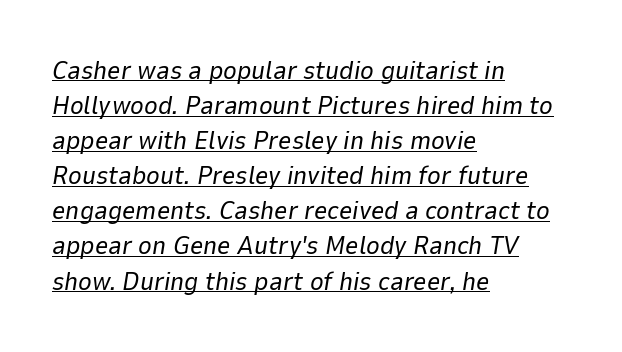
{"italic": "yes", "lean": "right", "slant_degrees": 9, "bold": "no", "underline": "yes", "align": "left", "line_spacing": "normal", "line_spacing_ratio": 1.35, "letter_spacing": "normal", "letter_spacing_em": 0.0, "glyph_px": 26}
